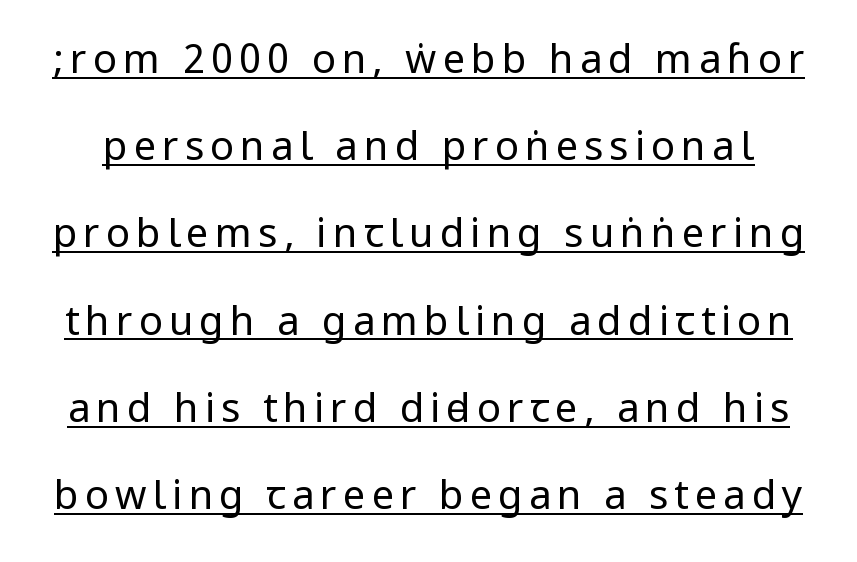
The image shows 40 px regular-weight, condensed sans-serif type, upright; set loose line spacing (2.18x), underlined; low stroke contrast.
